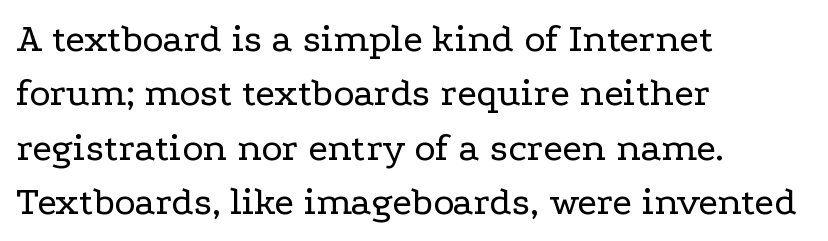
The axis of the letterforms is exactly vertical. Bold? No — there's no thickening of the strokes. The rendering uses natural spacing where letterforms have individual widths. Does the type have serifs? Yes, each stem ends in a small foot. Is the block centered? No — it sits flush against the left margin.
